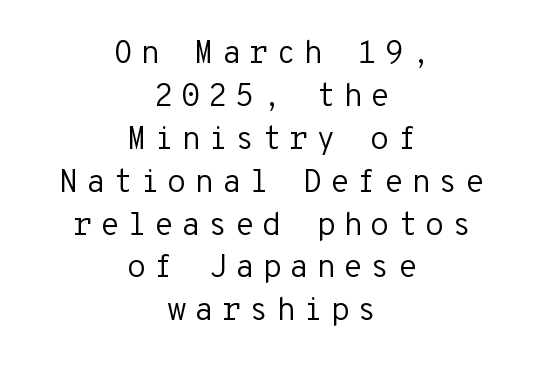
Q: Is the text bold? A: No.
Q: Is the text italic (slanted)? A: No, it is upright.
Q: Is the typeface a serif or a sans-serif typeface? A: Sans-serif.
Q: Is the text underlined? A: No.
Q: How is the paragraph aligned? A: Centered.
Q: Is the spacing between letters normal or unusually wide? A: Unusually wide.
Q: Is the spacing between lines tight, normal or loose? A: Normal.
Q: Width (condensed, normal, or wide)? A: Normal.
Q: Stroke contrast? A: Low.
Q: x-height? A: Medium.
Q: Monospaced? A: Yes.
